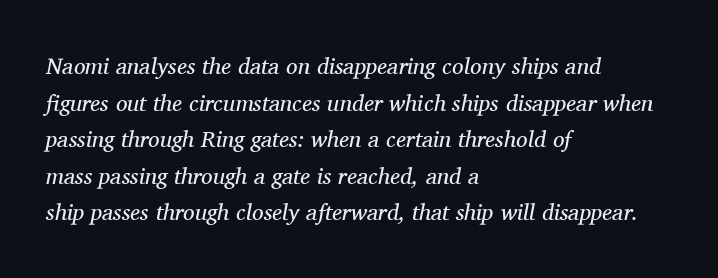
The image shows 23 px text type, italic (leaning right); set left-aligned, normal line spacing (1.59x), normal letter spacing, not underlined.
